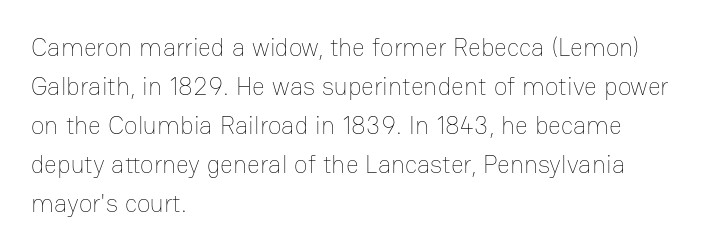
The space between consecutive lines is moderate. In terms of letterspacing, this is plain default setting. This rendering features lettering with no underline. Is the stroke heavy? The answer is a plain regular-or-lighter.
